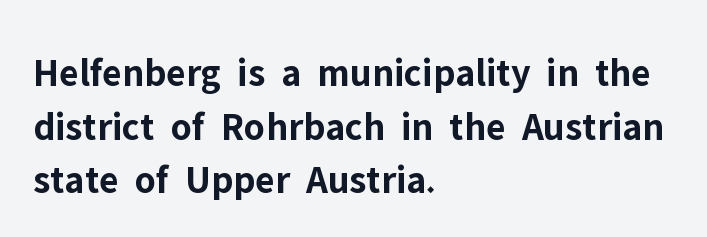
The gaps between neighbouring characters are ordinary and unremarkable. A dark, heavy texture on the line: the type is bold. Is this a fixed-width face? No — the glyphs have proportional, varying widths. A typesetter would mark this as roman, not italic.
